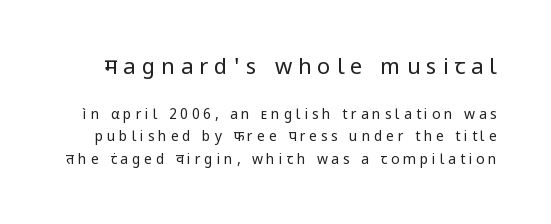
The image shows 22 px text type, upright; set normal line spacing (1.58x), unusually wide letter spacing (+0.27 em), not underlined; the first (top) block is 1.57x larger.
